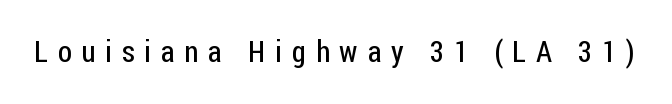
The designer went with a sans here, leaving each stem footless. Caption: expanded tracking, letters set apart. Underline: absent. This is the regular roman posture of the typeface. The weight tops out at a normal text grade.
